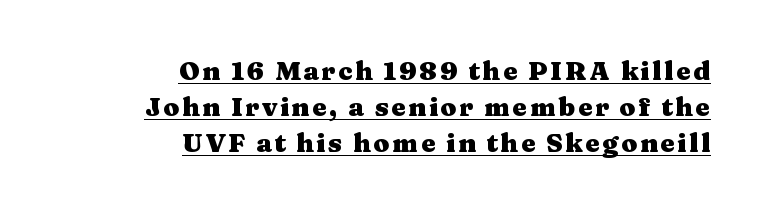
You'd pick this weight for a headline — it's a proper bold. Teacher's note: observe the even right margin — that is flush-right alignment. Check the space under the baseline: a stroke is drawn there. Successive baselines arrive at the customary interval. Notice how the stems are strictly vertical — no italics here.
